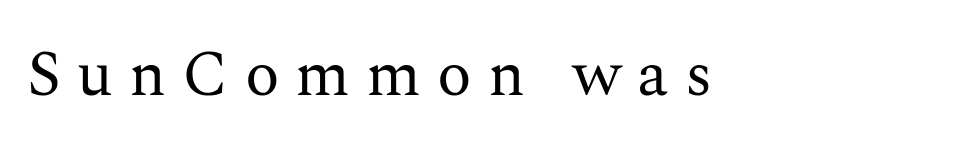
Q: Is the text bold? A: No.
Q: Is the text italic (slanted)? A: No, it is upright.
Q: Is the typeface a serif or a sans-serif typeface? A: Serif.
Q: Is the text underlined? A: No.
Q: Is the spacing between letters normal or unusually wide? A: Unusually wide.
Q: Width (condensed, normal, or wide)? A: Normal.
Q: Stroke contrast? A: Medium.
Q: x-height? A: Medium.
Q: Monospaced? A: No.
